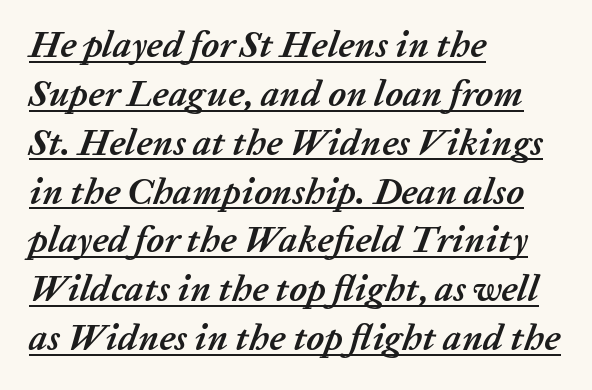
{"italic": "yes", "lean": "right", "slant_degrees": 20, "bold": "yes", "weight": "semibold", "width": "normal", "stroke_contrast": "low", "x_height": "medium", "monospaced": "no", "underline": "yes", "align": "left", "line_spacing": "normal", "line_spacing_ratio": 1.32, "letter_spacing": "normal", "letter_spacing_em": 0.0, "glyph_px": 37}
